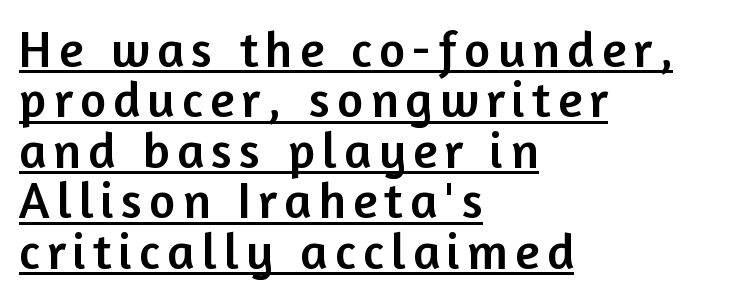
Is this a sans? Yes — the strokes have no serifs. A student would call this left alignment; a typographer would say flush left, rag right. The letters advance in unequal steps, a hallmark of proportional type. Decoration check: the copy is underlined. Summary of vertical rhythm: compact, with narrow interline spacing. This sample uses an upright cut, with every glyph sitting square on the baseline.
